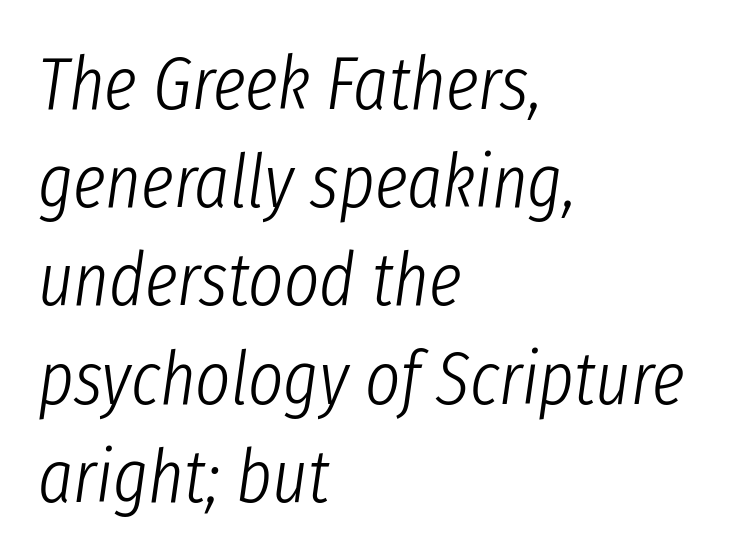
The strip under each line holds only bare page. Compared with ordinary roman type, these characters are visibly tilted. Compared with a typical body face, this is equally light or lighter still. One-word summary of the alignment: left. Here the designer chose a conventional face with non-uniform glyph widths.
